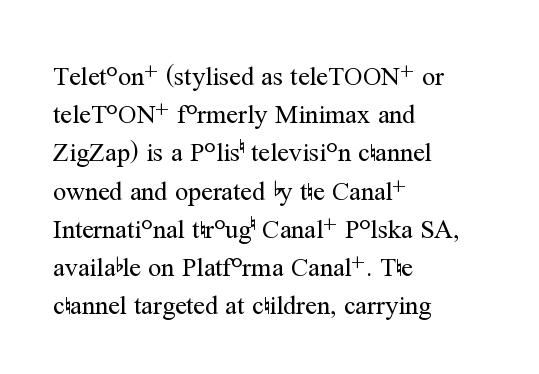
The image shows 26 px text type, upright; set left-aligned, normal line spacing (1.47x), normal letter spacing, not underlined.
